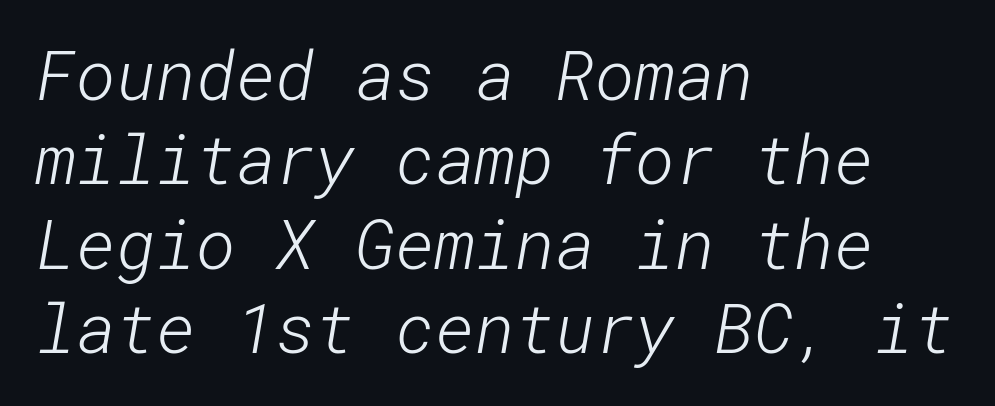
The image shows 68 px light sans-serif type; set left-aligned, line spacing 1.24x, normal letter spacing, not underlined; low stroke contrast and a medium x-height.
